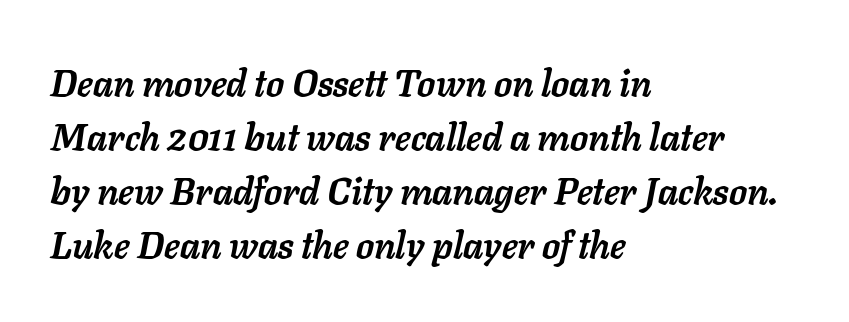
Q: Is the text bold? A: Yes.
Q: Is the text italic (slanted)? A: Yes, it leans right by about 11 degrees.
Q: Is the text underlined? A: No.
Q: How is the paragraph aligned? A: Left-aligned.
Q: Is the spacing between letters normal or unusually wide? A: Normal.
Q: Is the spacing between lines tight, normal or loose? A: Normal.
Q: Width (condensed, normal, or wide)? A: Normal.
Q: Stroke contrast? A: Low.
Q: x-height? A: Medium.
Q: Monospaced? A: No.
